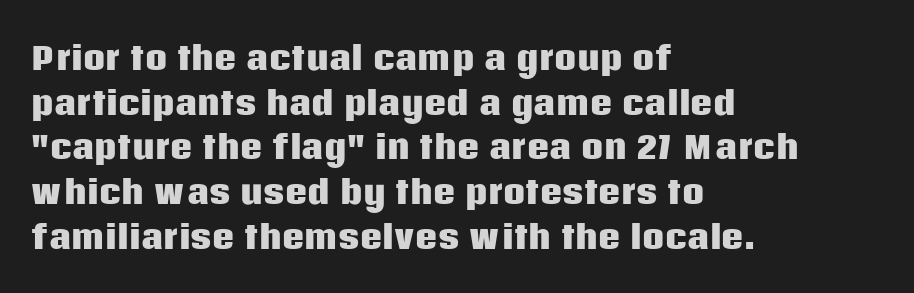
A typesetter would call this proportional, since set widths differ per character. Successive baselines arrive at the customary interval. Vertical strokes here are truly vertical. How heavy is the stroke? Heavy — this is a bold.
